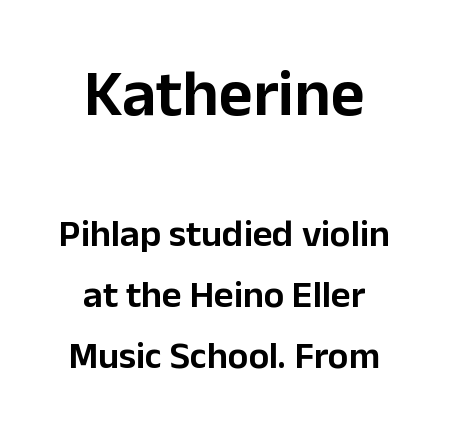
{"serif": "no", "italic": "no", "width": "normal", "stroke_contrast": "low", "x_height": "medium", "monospaced": "no", "underline": "no", "align": "center", "line_spacing": "normal", "line_spacing_ratio": 1.61, "letter_spacing": "normal", "letter_spacing_em": 0.0, "larger_block": "first", "size_ratio": 1.74, "glyph_px": 66}
